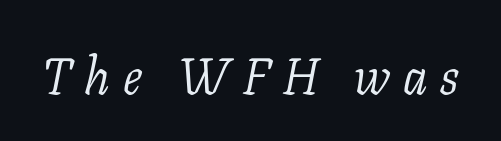
The image shows 51 px light serif type, italic (leaning right); set unusually wide letter spacing (+0.25 em), not underlined; low stroke contrast and a medium x-height.
